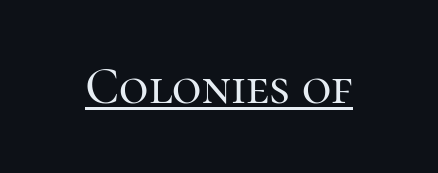
The image shows 51 px serif type, upright; set normal letter spacing, underlined; high stroke contrast and a medium x-height.
